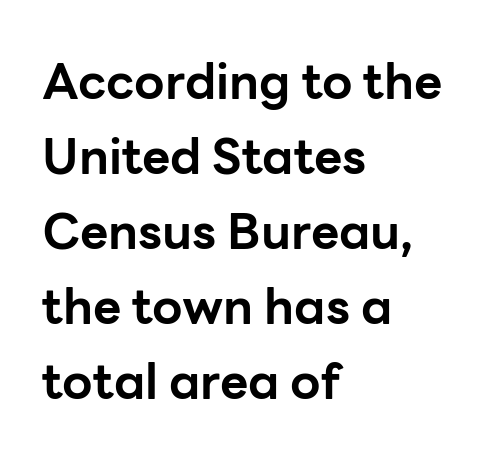
{"serif": "no", "italic": "no", "bold": "yes", "weight": "bold", "width": "normal", "stroke_contrast": "low", "x_height": "medium", "monospaced": "no", "underline": "no", "align": "left", "line_spacing": "normal", "line_spacing_ratio": 1.53, "letter_spacing": "normal", "letter_spacing_em": 0.0, "glyph_px": 49}
